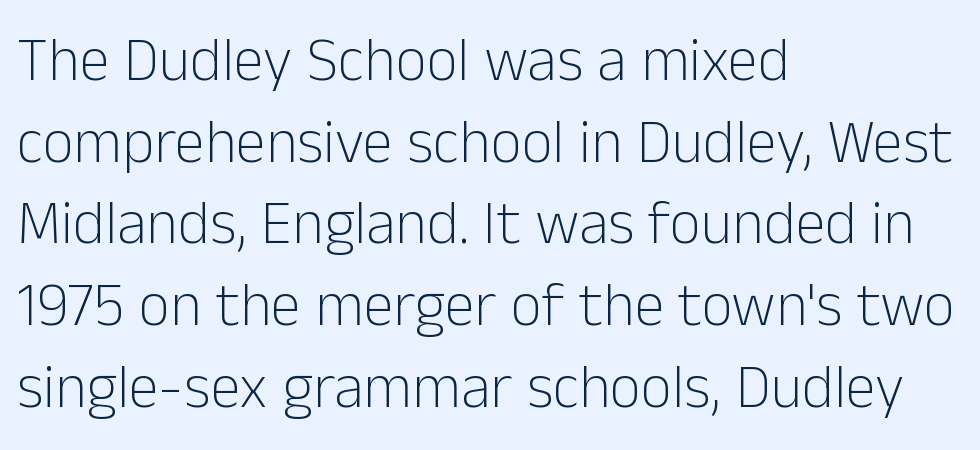
{"serif": "no", "italic": "no", "bold": "no", "weight": "light", "width": "normal", "stroke_contrast": "low", "x_height": "medium", "monospaced": "no", "underline": "no", "align": "left", "line_spacing": "normal", "line_spacing_ratio": 1.34, "letter_spacing": "normal", "letter_spacing_em": 0.0, "glyph_px": 61}
